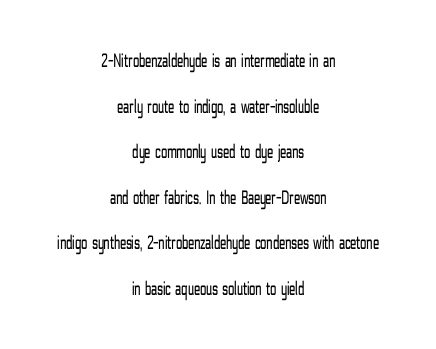
{"italic": "no", "bold": "no", "underline": "no", "align": "center", "line_spacing": "loose", "line_spacing_ratio": 2.28, "letter_spacing": "normal", "letter_spacing_em": 0.0, "glyph_px": 20}
